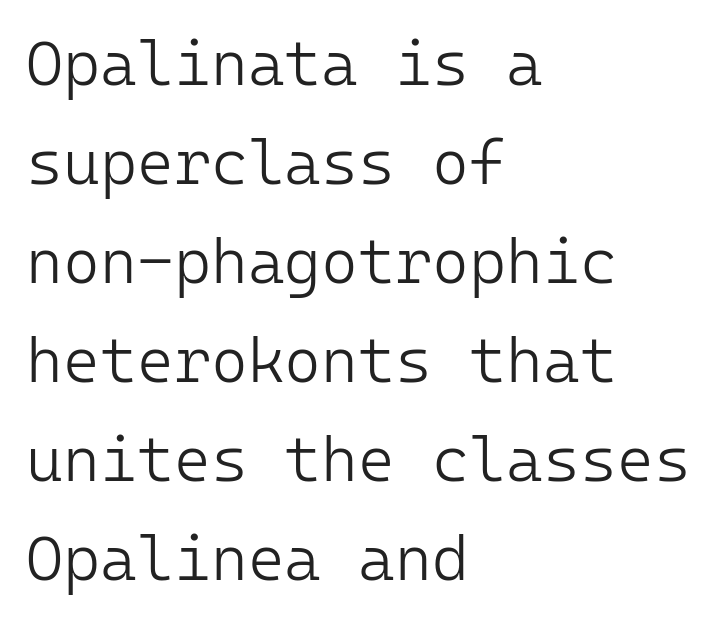
The image shows 63 px light sans-serif type, upright, monospaced; set left-aligned, normal line spacing (1.57x), normal letter spacing, not underlined; low stroke contrast and a medium x-height.
